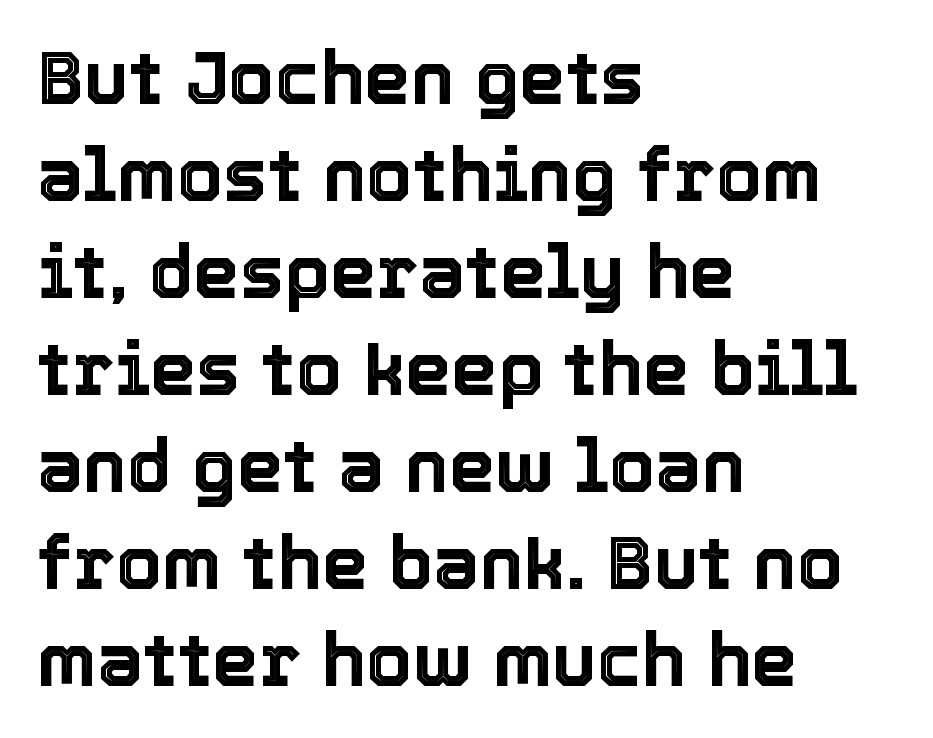
Bare-footed words on every line. Proportional: the letters do not fall into vertical columns. The lines sit at an ordinary, default distance from one another. Ascenders rise straight up at ninety degrees. The face used here is rendered with its standard letterfit. Caption: multi-line text, flush left, ragged right.
